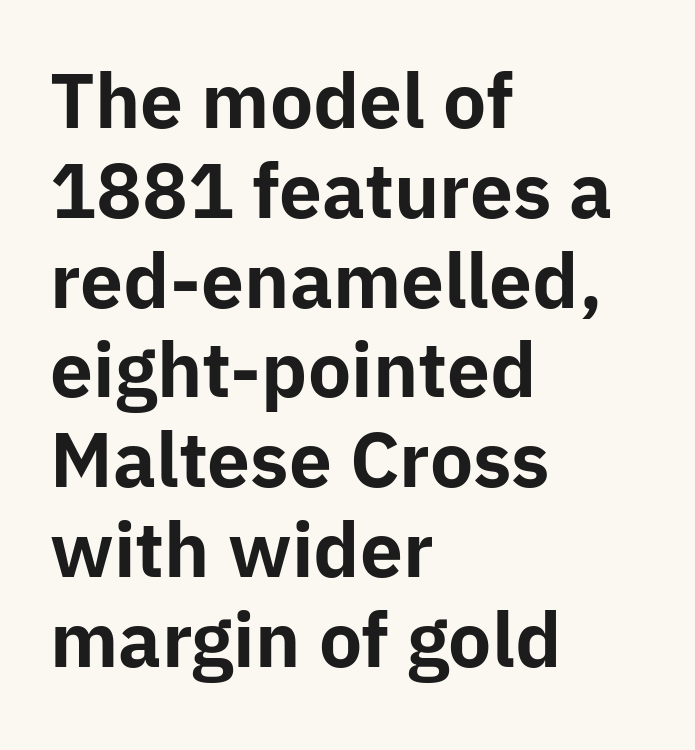
Q: Is the text bold? A: Yes.
Q: Is the text italic (slanted)? A: No, it is upright.
Q: Is the typeface a serif or a sans-serif typeface? A: Sans-serif.
Q: Is the text underlined? A: No.
Q: How is the paragraph aligned? A: Left-aligned.
Q: Is the spacing between letters normal or unusually wide? A: Normal.
Q: Width (condensed, normal, or wide)? A: Normal.
Q: Stroke contrast? A: Low.
Q: x-height? A: Medium.
Q: Monospaced? A: No.
